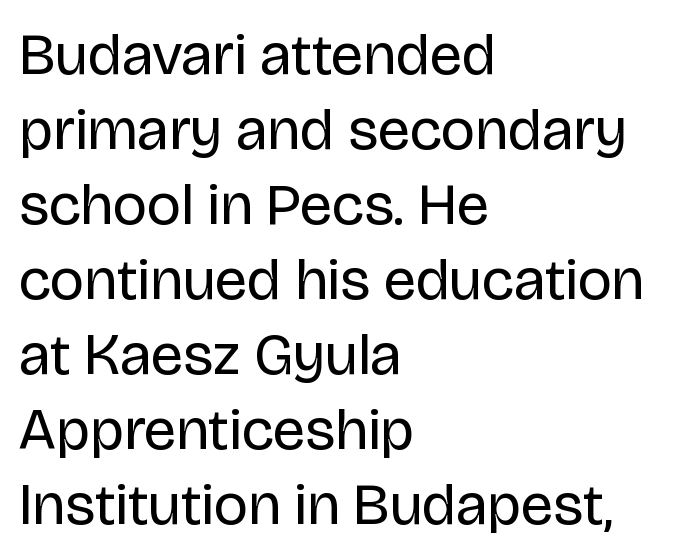
Look at the bottom of the vertical strokes: they stop flat, with no serifs. Ink coverage per letter is moderate at most. Horizontally, the lines are justified to the leading edge only. Vertical spacing — default. A typesetter would mark this as roman, not italic.
